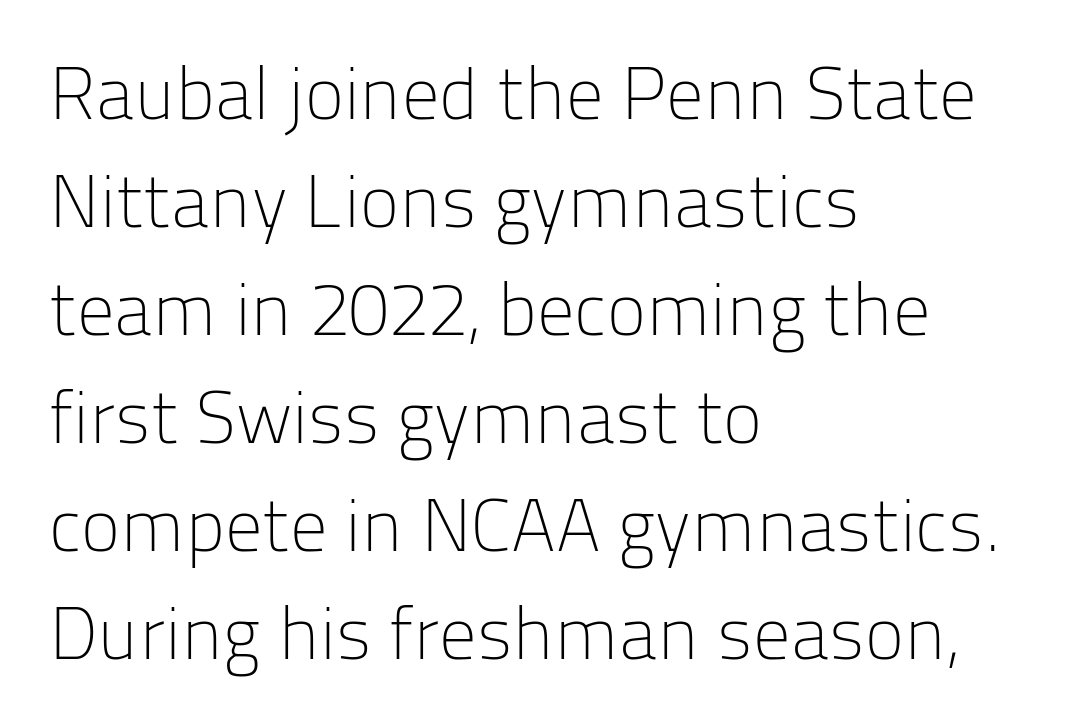
{"serif": "no", "italic": "no", "bold": "no", "weight": "light", "width": "normal", "stroke_contrast": "low", "x_height": "medium", "monospaced": "no", "underline": "no", "align": "left", "line_spacing": "normal", "line_spacing_ratio": 1.46, "letter_spacing": "normal", "letter_spacing_em": 0.0, "glyph_px": 74}
